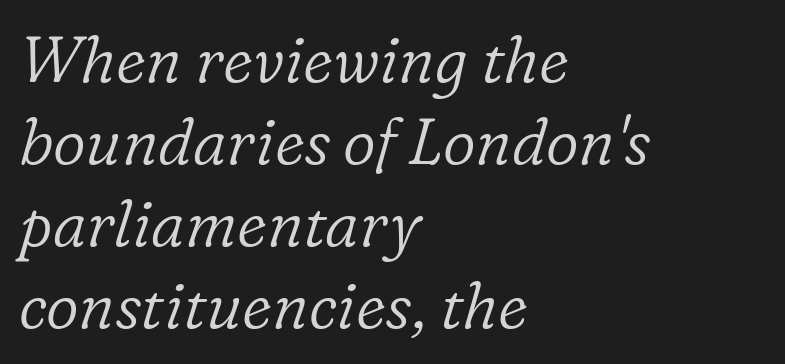
The image shows 64 px light serif type, italic (leaning right); set left-aligned, normal line spacing (1.28x), normal letter spacing, not underlined; low stroke contrast and a medium x-height.
